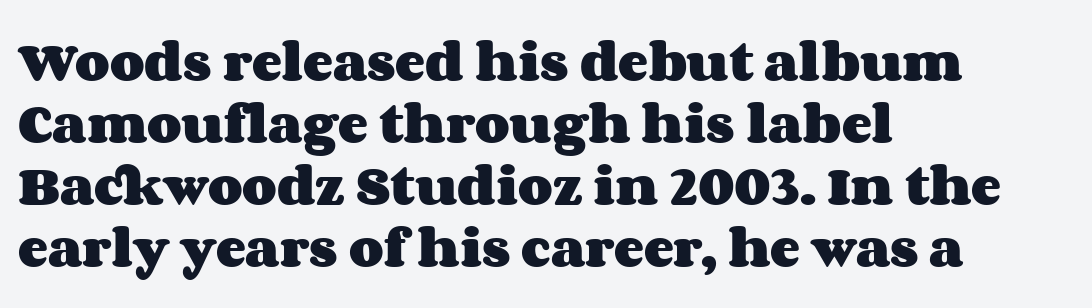
{"italic": "no", "bold": "yes", "weight": "heavy", "width": "wide", "stroke_contrast": "medium", "x_height": "large", "monospaced": "no", "underline": "no", "align": "left", "line_spacing": "normal", "line_spacing_ratio": 1.38, "letter_spacing": "normal", "letter_spacing_em": 0.0, "glyph_px": 45}
